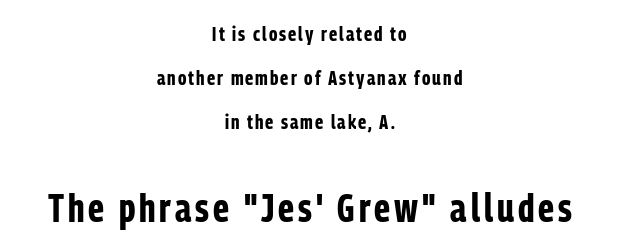
Q: Is the text bold? A: Yes.
Q: Is the text italic (slanted)? A: No, it is upright.
Q: Is the typeface a serif or a sans-serif typeface? A: Sans-serif.
Q: Is the text underlined? A: No.
Q: How is the paragraph aligned? A: Centered.
Q: Is the spacing between lines tight, normal or loose? A: Loose.
Q: Which block of text is set in a larger size, the first (top) or the second (bottom)? A: The second (bottom) one.
Q: Width (condensed, normal, or wide)? A: Condensed.
Q: Stroke contrast? A: Low.
Q: x-height? A: Medium.
Q: Monospaced? A: No.
